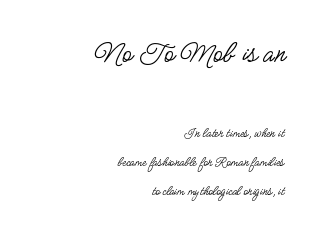
The image shows 31 px regular-weight, condensed sans-serif type; set right-aligned, loose line spacing (2.09x), normal letter spacing, not underlined; the first (top) block is 2.21x larger; low stroke contrast and a small x-height.
